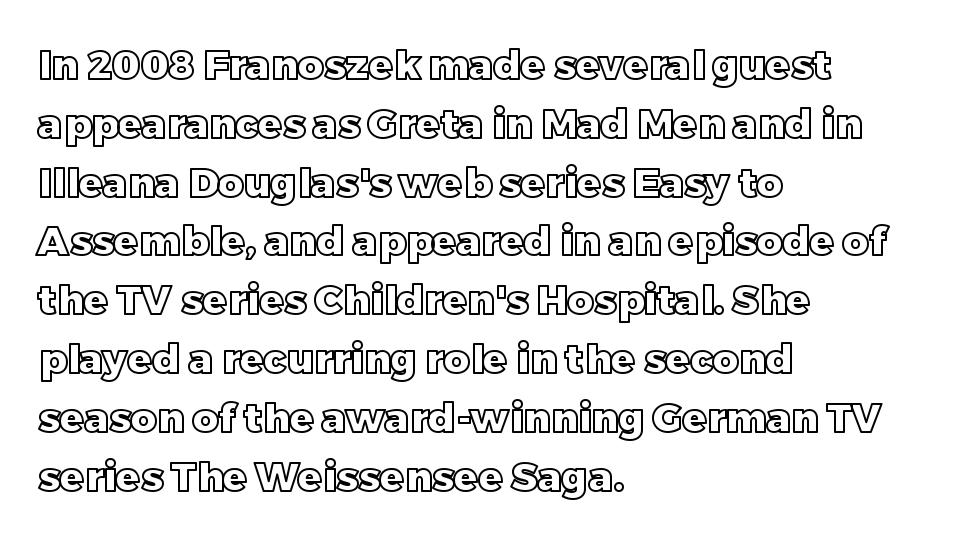
{"italic": "no", "width": "normal", "x_height": "large", "monospaced": "no", "underline": "no", "align": "left", "line_spacing": "normal", "line_spacing_ratio": 1.47, "letter_spacing": "normal", "letter_spacing_em": 0.0, "glyph_px": 40}
